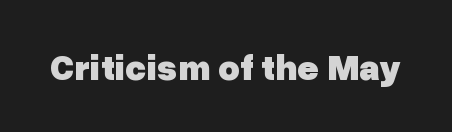
The image shows 37 px heavy sans-serif type, upright; set normal letter spacing, not underlined; low stroke contrast and a medium x-height.
